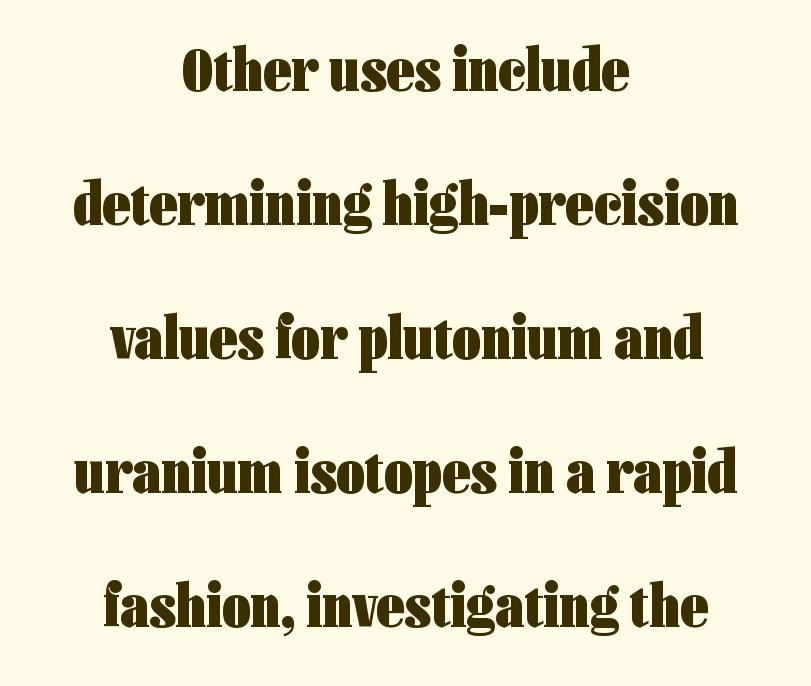
The image shows 62 px heavy, condensed sans-serif type, upright; set centered, loose line spacing (2.16x), normal letter spacing, not underlined; low stroke contrast and a medium x-height.
